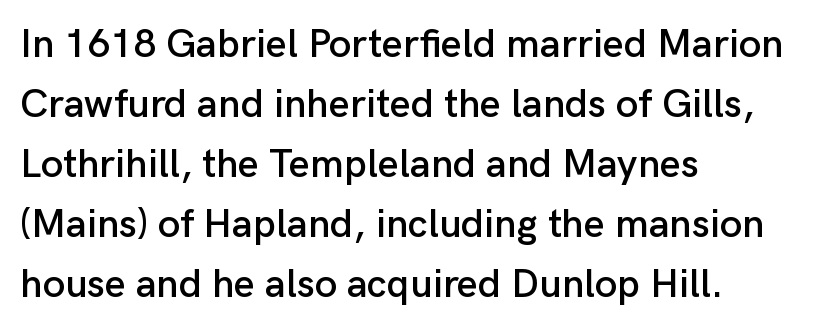
{"serif": "no", "italic": "no", "width": "normal", "stroke_contrast": "low", "x_height": "medium", "monospaced": "no", "underline": "no", "align": "left", "line_spacing": "normal", "line_spacing_ratio": 1.5, "letter_spacing": "normal", "letter_spacing_em": 0.0, "glyph_px": 40}
